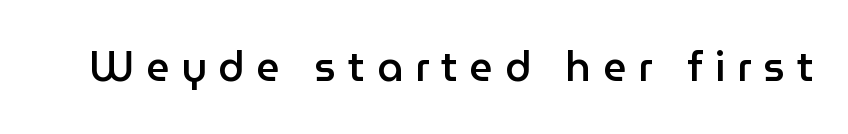
The image shows 41 px semibold sans-serif type, upright; set unusually wide letter spacing (+0.29 em), not underlined; low stroke contrast and a medium x-height.
